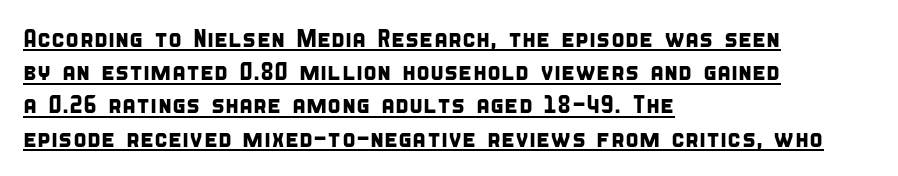
The image shows 25 px text type; set left-aligned, normal line spacing (1.33x), normal letter spacing, underlined.
